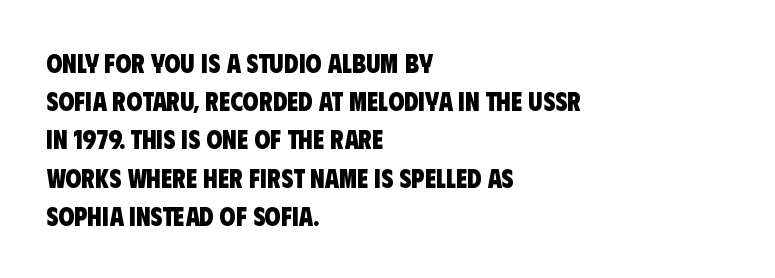
{"bold": "yes", "underline": "no", "align": "left", "line_spacing": "normal", "line_spacing_ratio": 1.47, "letter_spacing": "normal", "letter_spacing_em": 0.0, "glyph_px": 26}
